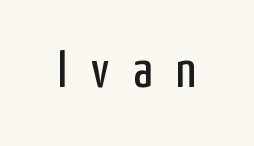
{"serif": "no", "italic": "no", "bold": "no", "weight": "regular", "width": "condensed", "stroke_contrast": "low", "x_height": "medium", "monospaced": "no", "underline": "no", "letter_spacing": "wide", "letter_spacing_em": 0.45, "glyph_px": 53}
